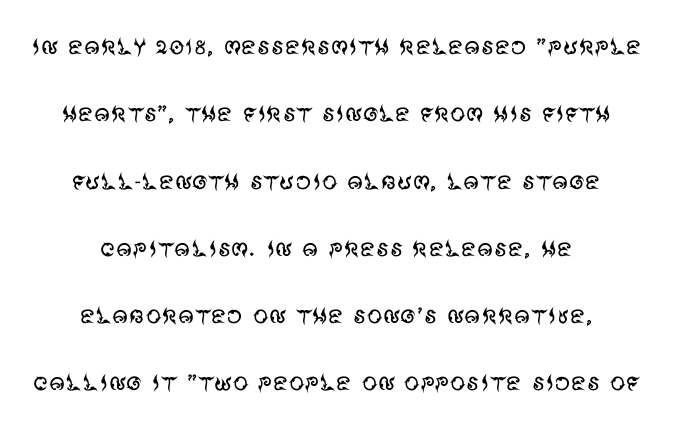
{"serif": "no", "italic": "no", "bold": "no", "weight": "regular", "width": "normal", "stroke_contrast": "medium", "x_height": "large", "monospaced": "no", "underline": "no", "align": "center", "line_spacing": "loose", "line_spacing_ratio": 2.17, "letter_spacing": "normal", "letter_spacing_em": 0.0, "glyph_px": 31}
